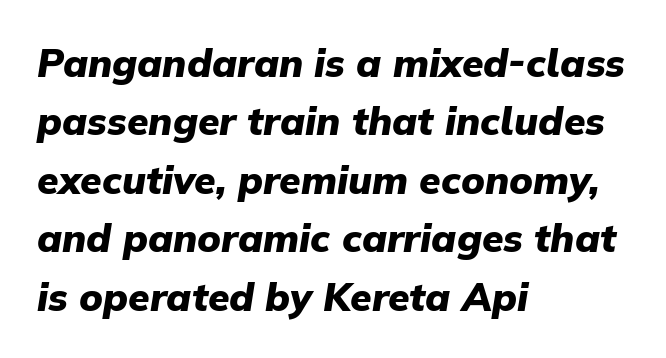
Q: Is the text bold? A: Yes.
Q: Is the text italic (slanted)? A: Yes, it leans right by about 9 degrees.
Q: Is the text underlined? A: No.
Q: How is the paragraph aligned? A: Left-aligned.
Q: Is the spacing between letters normal or unusually wide? A: Normal.
Q: Is the spacing between lines tight, normal or loose? A: Normal.
Q: Width (condensed, normal, or wide)? A: Normal.
Q: Stroke contrast? A: Low.
Q: x-height? A: Medium.
Q: Monospaced? A: No.
